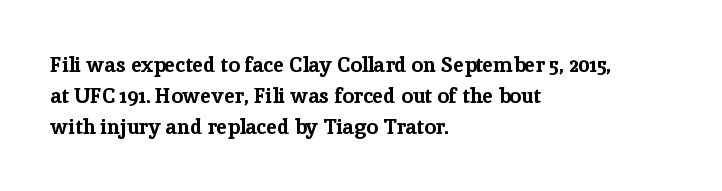
Posture: vertical. A classic flush-left, rag-right setting is used for this passage. Horizontal bands of white between lines are of average thickness. Each word holds together tightly as a unit, with standard inter-letter gaps. The font is running at its bold setting.
